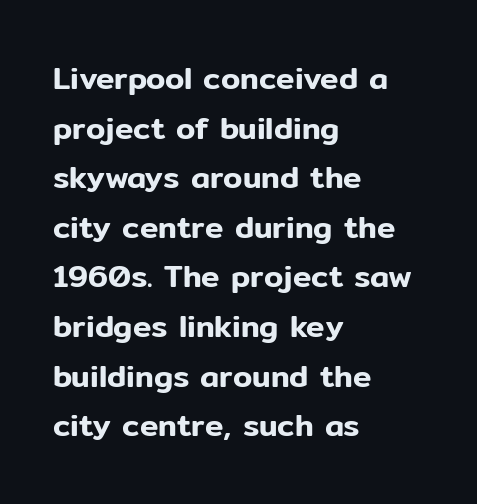
The image shows 31 px sans-serif type, upright; set left-aligned, normal line spacing (1.6x), normal letter spacing, not underlined; low stroke contrast and a medium x-height.
